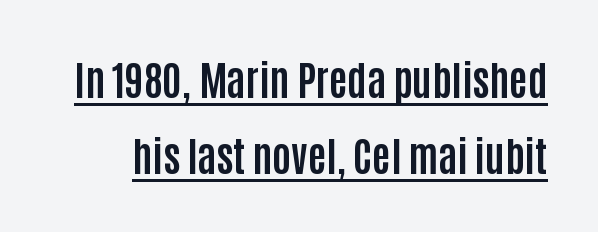
Unlike italic type, these characters show no tilt at all. The face used here is proportionally spaced, like ordinary book or web type. Look at the stroke-to-counter ratio: heavy, a bold. Descenders here cross a horizontal rule under the line. This is sans-serif lettering, the kind often seen on screens and signage.
